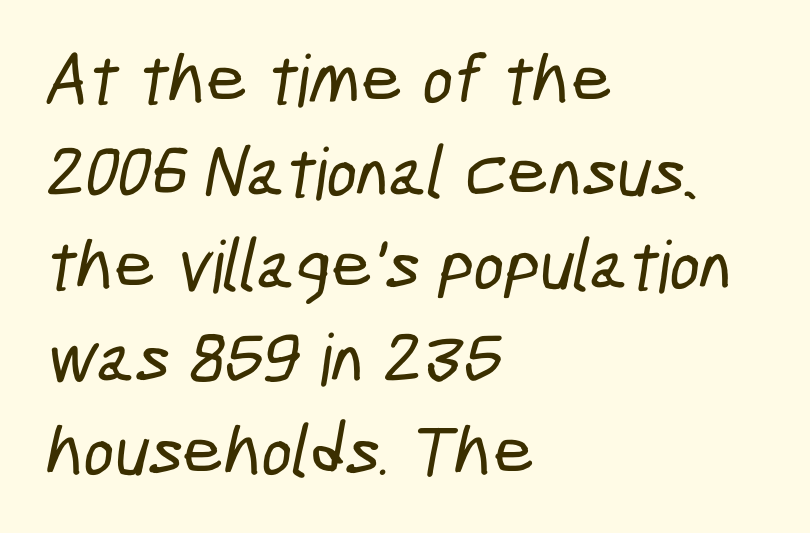
Q: Is the typeface a serif or a sans-serif typeface? A: Sans-serif.
Q: Is the text underlined? A: No.
Q: How is the paragraph aligned? A: Left-aligned.
Q: Is the spacing between letters normal or unusually wide? A: Normal.
Q: Is the spacing between lines tight, normal or loose? A: Normal.
Q: Width (condensed, normal, or wide)? A: Condensed.
Q: Stroke contrast? A: Low.
Q: x-height? A: Medium.
Q: Monospaced? A: No.
